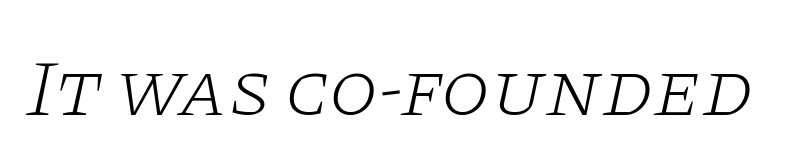
Q: Is the text bold? A: No.
Q: Is the text italic (slanted)? A: Yes, it leans right by about 11 degrees.
Q: Is the typeface a serif or a sans-serif typeface? A: Serif.
Q: Is the text underlined? A: No.
Q: Is the spacing between letters normal or unusually wide? A: Normal.
Q: Width (condensed, normal, or wide)? A: Wide.
Q: Stroke contrast? A: Low.
Q: x-height? A: Large.
Q: Monospaced? A: No.
